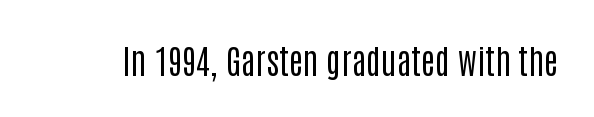
{"serif": "no", "italic": "no", "bold": "no", "weight": "regular", "width": "condensed", "stroke_contrast": "low", "x_height": "large", "monospaced": "no", "underline": "no", "letter_spacing": "normal", "letter_spacing_em": 0.0, "glyph_px": 34}
